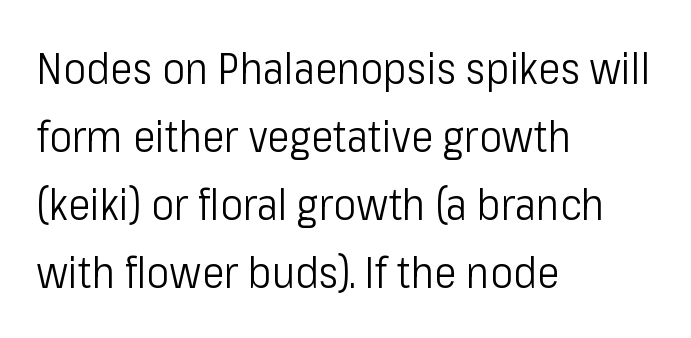
Q: Is the text bold? A: No.
Q: Is the text italic (slanted)? A: No, it is upright.
Q: Is the typeface a serif or a sans-serif typeface? A: Sans-serif.
Q: Is the text underlined? A: No.
Q: How is the paragraph aligned? A: Left-aligned.
Q: Is the spacing between letters normal or unusually wide? A: Normal.
Q: Is the spacing between lines tight, normal or loose? A: Normal.
Q: Width (condensed, normal, or wide)? A: Condensed.
Q: Stroke contrast? A: Low.
Q: x-height? A: Medium.
Q: Monospaced? A: No.
